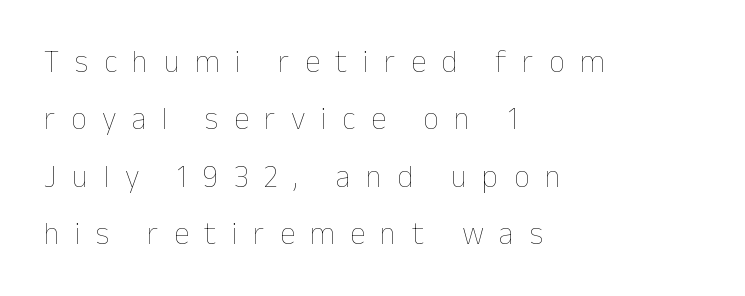
No word sits above an underline. Does the lettering tilt? It doesn't — this is upright. Display-style spreading of the glyphs; the letterfit is very open. The rendering uses natural spacing where letterforms have individual widths. Heaviness? Minimal to ordinary, like unemphasized prose.
